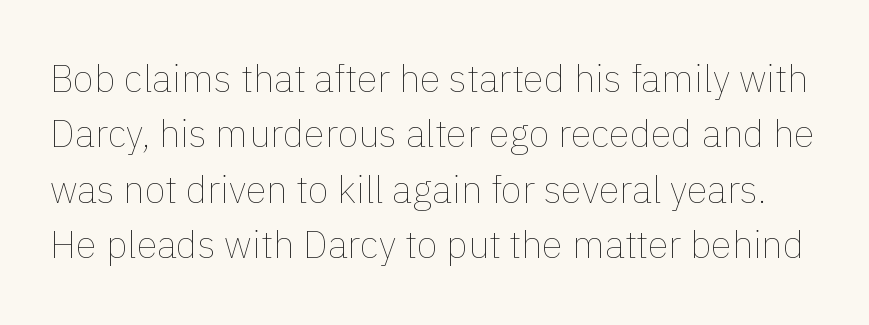
Q: Is the text bold? A: No.
Q: Is the text italic (slanted)? A: No, it is upright.
Q: Is the text underlined? A: No.
Q: Is the spacing between letters normal or unusually wide? A: Normal.
Q: Is the spacing between lines tight, normal or loose? A: Normal.
Q: Width (condensed, normal, or wide)? A: Normal.
Q: Stroke contrast? A: Low.
Q: x-height? A: Medium.
Q: Monospaced? A: No.
